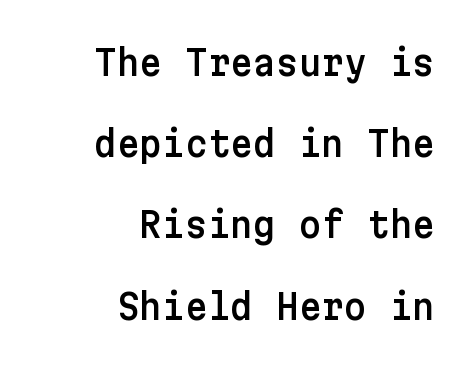
Q: Is the text italic (slanted)? A: No, it is upright.
Q: Is the typeface a serif or a sans-serif typeface? A: Sans-serif.
Q: Is the text underlined? A: No.
Q: How is the paragraph aligned? A: Right-aligned.
Q: Is the spacing between letters normal or unusually wide? A: Normal.
Q: Is the spacing between lines tight, normal or loose? A: Loose.
Q: Width (condensed, normal, or wide)? A: Normal.
Q: Stroke contrast? A: Low.
Q: x-height? A: Medium.
